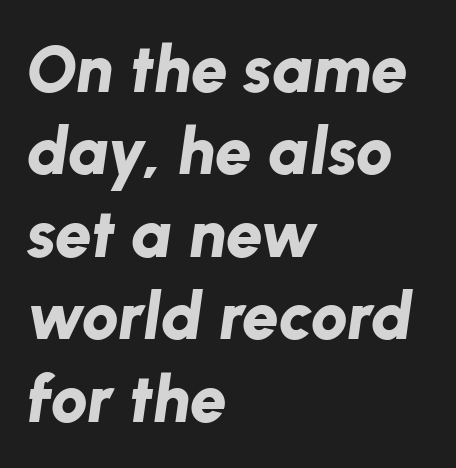
Q: Is the text bold? A: Yes.
Q: Is the text italic (slanted)? A: Yes, it leans right by about 8 degrees.
Q: Is the text underlined? A: No.
Q: How is the paragraph aligned? A: Left-aligned.
Q: Is the spacing between letters normal or unusually wide? A: Normal.
Q: Is the spacing between lines tight, normal or loose? A: Normal.
Q: Width (condensed, normal, or wide)? A: Normal.
Q: Stroke contrast? A: Low.
Q: x-height? A: Medium.
Q: Monospaced? A: No.
